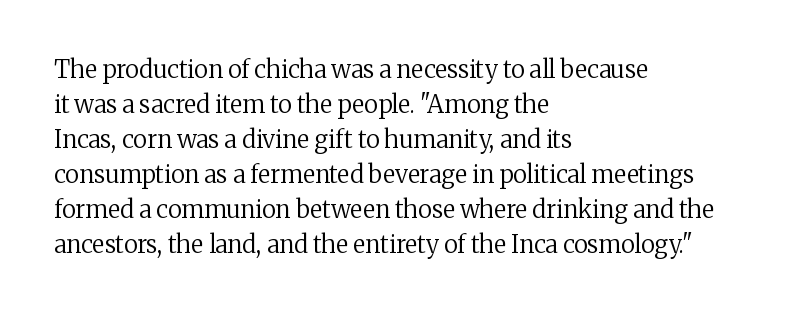
The image shows 24 px text type, upright; set left-aligned, normal line spacing (1.46x), normal letter spacing, not underlined.
